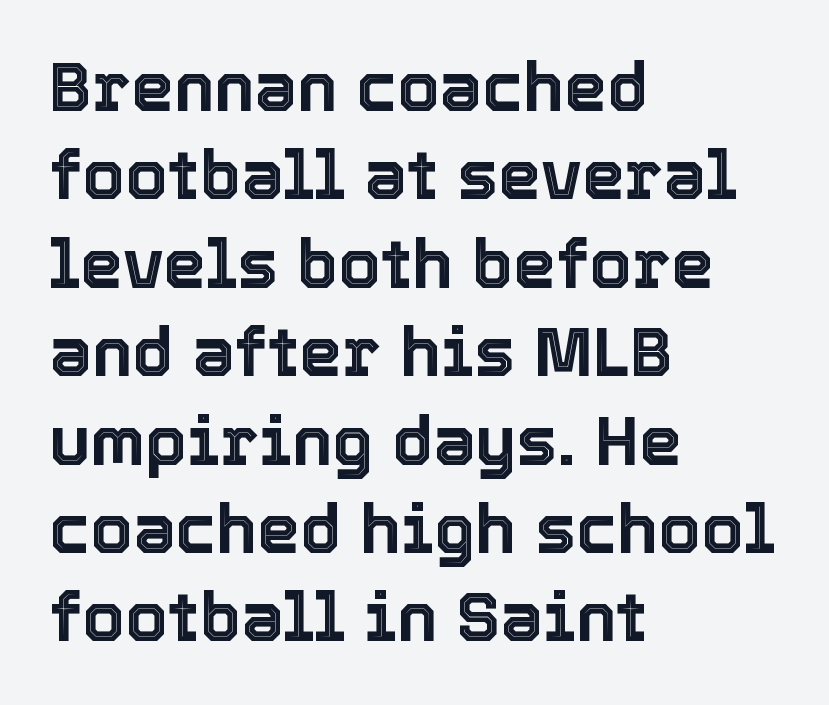
The image shows 68 px text type, upright; set left-aligned, normal line spacing (1.3x), normal letter spacing, not underlined; a medium x-height.
